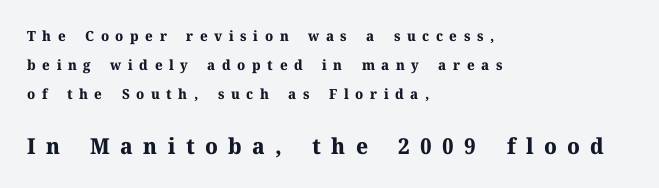
Q: Is the text bold? A: Yes.
Q: Is the text italic (slanted)? A: No, it is upright.
Q: Is the text underlined? A: No.
Q: How is the paragraph aligned? A: Left-aligned.
Q: Is the spacing between letters normal or unusually wide? A: Unusually wide.
Q: Is the spacing between lines tight, normal or loose? A: Loose.
Q: Which block of text is set in a larger size, the first (top) or the second (bottom)? A: The second (bottom) one.
